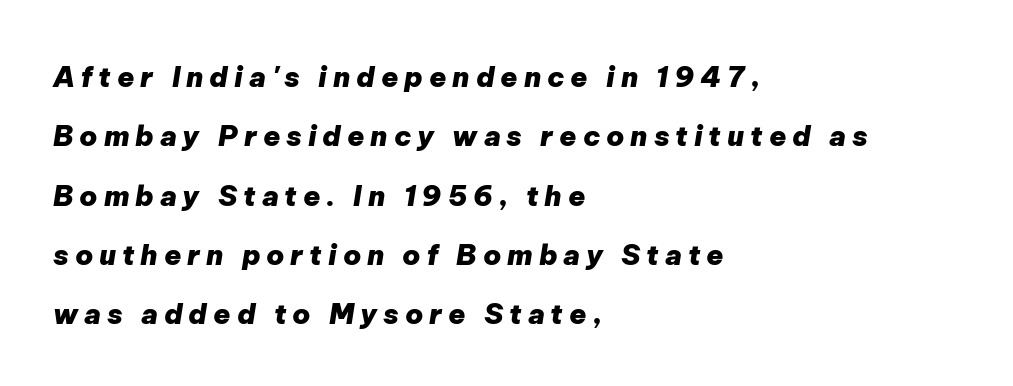
{"italic": "yes", "lean": "right", "slant_degrees": 9, "bold": "yes", "weight": "heavy", "width": "normal", "stroke_contrast": "low", "x_height": "medium", "monospaced": "no", "underline": "no", "align": "left", "line_spacing": "loose", "line_spacing_ratio": 2.12, "letter_spacing": "wide", "letter_spacing_em": 0.21, "glyph_px": 28}
